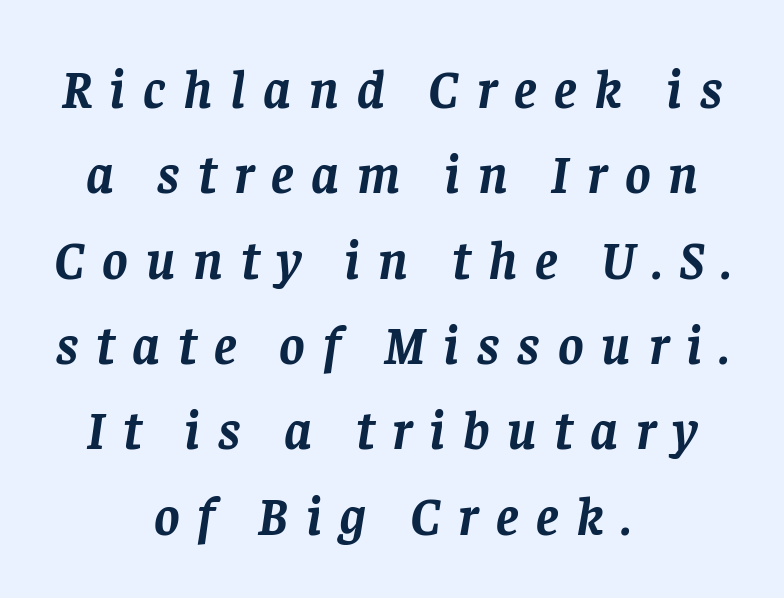
The image shows 54 px semibold serif type, italic (leaning right); set centered, normal line spacing (1.58x), unusually wide letter spacing (+0.33 em), not underlined; low stroke contrast and a large x-height.
